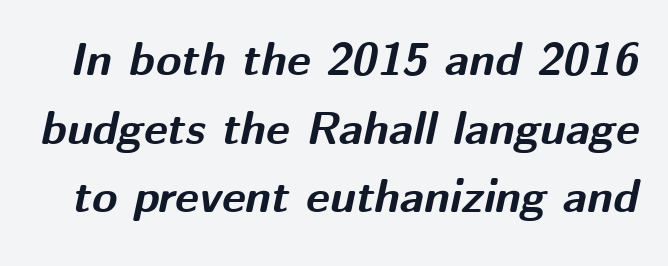
Q: Is the text bold? A: Yes.
Q: Is the text italic (slanted)? A: Yes, it leans right by about 12 degrees.
Q: Is the text underlined? A: No.
Q: Is the spacing between letters normal or unusually wide? A: Normal.
Q: Is the spacing between lines tight, normal or loose? A: Normal.
Q: Width (condensed, normal, or wide)? A: Normal.
Q: Stroke contrast? A: Medium.
Q: x-height? A: Medium.
Q: Monospaced? A: No.
